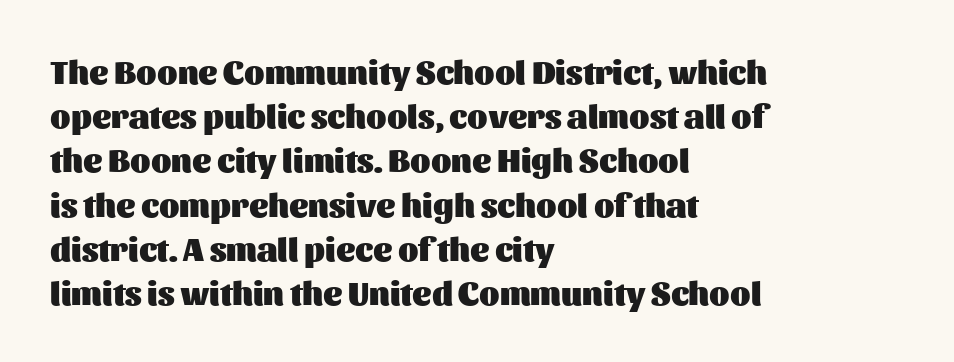
Every letter is thick-stroked: bold, no question. This sample uses a sans-serif face. The face used here is proportionally spaced, like ordinary book or web type. This rendering features lettering with no underline. Tracking here is standard; glyphs follow each other at the usual distance. Reading down the column, the eye jumps a familiar distance to each next line.
